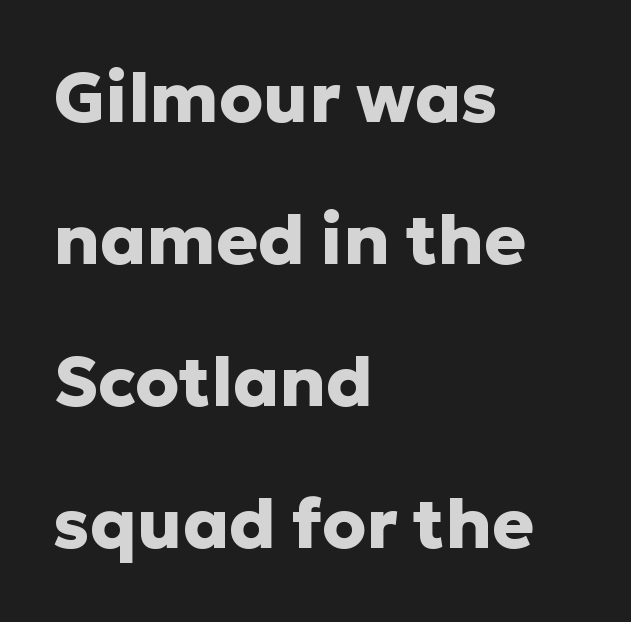
Q: Is the text bold? A: Yes.
Q: Is the text italic (slanted)? A: No, it is upright.
Q: Is the typeface a serif or a sans-serif typeface? A: Sans-serif.
Q: Is the text underlined? A: No.
Q: How is the paragraph aligned? A: Left-aligned.
Q: Is the spacing between letters normal or unusually wide? A: Normal.
Q: Is the spacing between lines tight, normal or loose? A: Loose.
Q: Width (condensed, normal, or wide)? A: Normal.
Q: Stroke contrast? A: Low.
Q: x-height? A: Medium.
Q: Monospaced? A: No.
